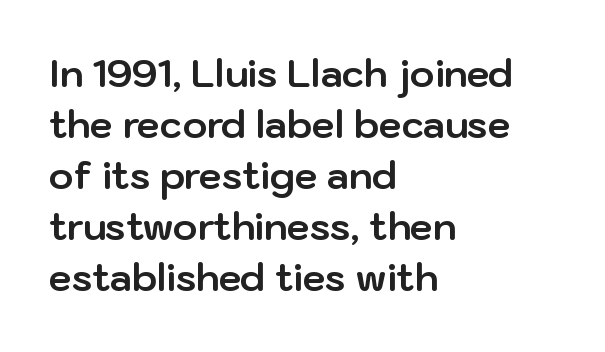
{"serif": "no", "italic": "no", "bold": "yes", "weight": "bold", "width": "normal", "stroke_contrast": "low", "x_height": "medium", "monospaced": "no", "underline": "no", "align": "left", "line_spacing": "normal", "line_spacing_ratio": 1.38, "letter_spacing": "normal", "letter_spacing_em": 0.0, "glyph_px": 37}
